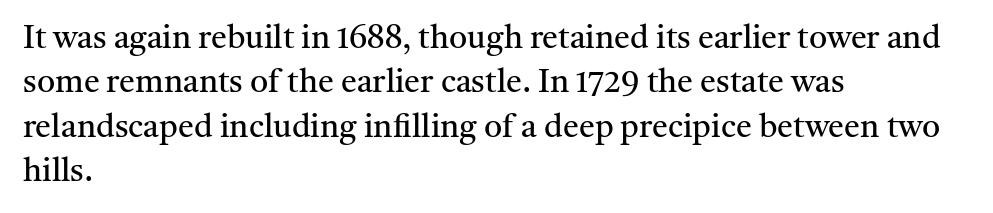
Q: Is the text bold? A: No.
Q: Is the text italic (slanted)? A: No, it is upright.
Q: Is the typeface a serif or a sans-serif typeface? A: Serif.
Q: Is the text underlined? A: No.
Q: How is the paragraph aligned? A: Left-aligned.
Q: Is the spacing between letters normal or unusually wide? A: Normal.
Q: Is the spacing between lines tight, normal or loose? A: Normal.
Q: Width (condensed, normal, or wide)? A: Normal.
Q: Stroke contrast? A: Medium.
Q: x-height? A: Medium.
Q: Monospaced? A: No.
